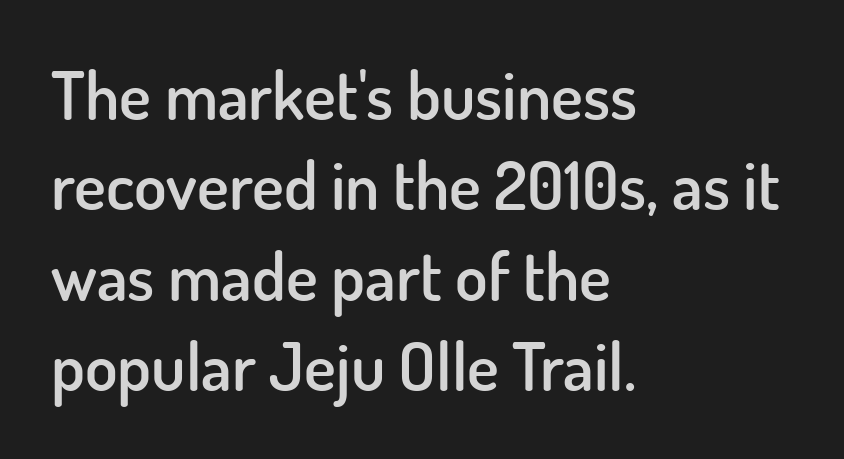
{"serif": "no", "italic": "no", "bold": "semi", "weight": "semibold", "width": "normal", "stroke_contrast": "low", "x_height": "small", "monospaced": "no", "underline": "no", "align": "left", "line_spacing": "normal", "line_spacing_ratio": 1.35, "letter_spacing": "normal", "letter_spacing_em": 0.0, "glyph_px": 67}
